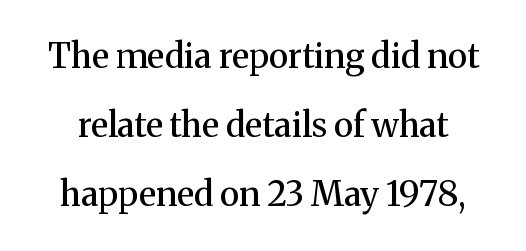
The image shows 34 px semibold serif type, upright; set loose line spacing (2.03x), normal letter spacing, not underlined; medium stroke contrast and a medium x-height.
